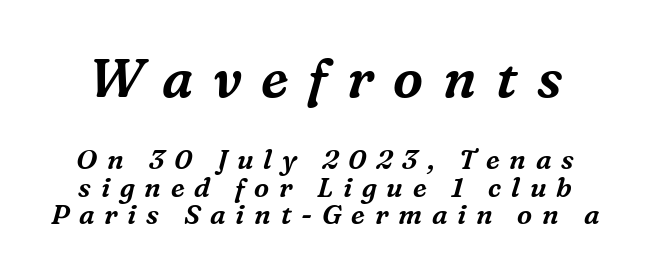
The image shows 54 px serif type, italic (leaning right); set tight line spacing (1.02x), unusually wide letter spacing (+0.36 em), not underlined; the first (top) block is 2.0x larger; medium stroke contrast and a medium x-height.
